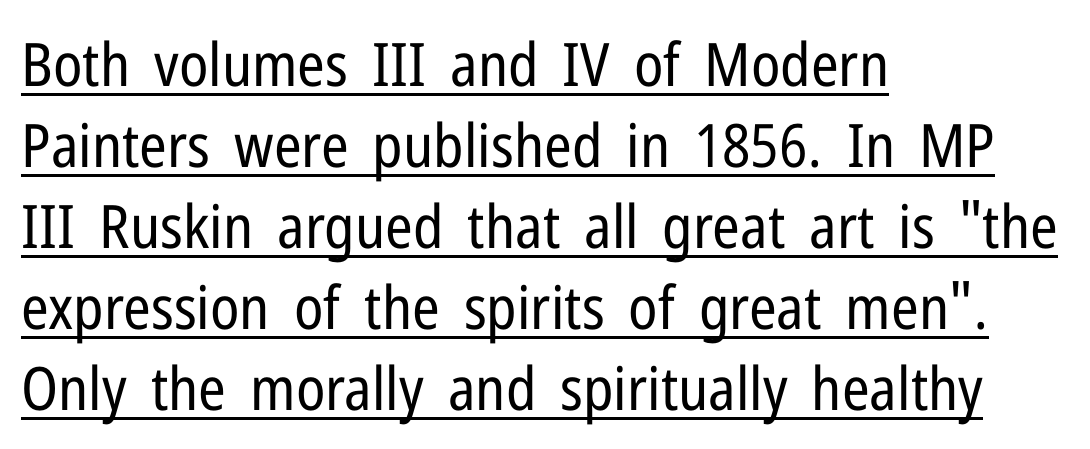
Examine the stroke ends and you'll find no serifs. The font sits on the lighter half of the weight spectrum, regular included. Caption: standard tracking, unaltered. Tall strokes in this sample are plumb rather than angled. Alignment: flush left. This block has exactly the height ordinary leading produces.
